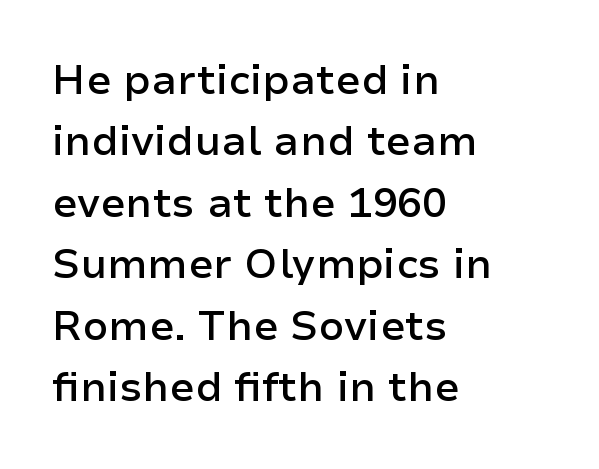
{"serif": "no", "italic": "no", "bold": "semi", "weight": "semibold", "width": "normal", "stroke_contrast": "low", "x_height": "medium", "monospaced": "no", "underline": "no", "align": "left", "line_spacing": "normal", "line_spacing_ratio": 1.5, "letter_spacing": "normal", "letter_spacing_em": 0.0, "glyph_px": 41}
